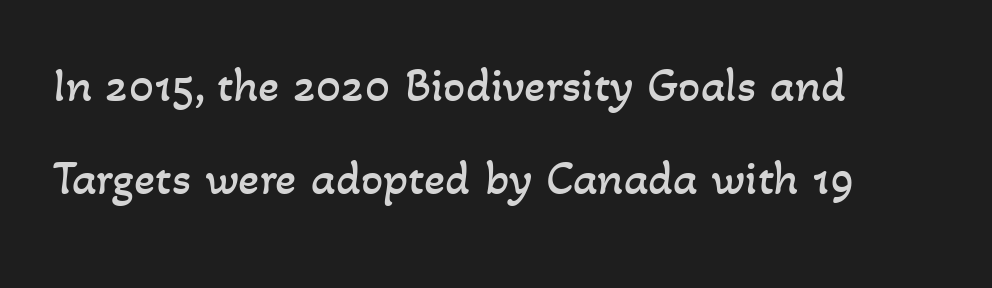
The image shows 49 px regular-weight type; set left-aligned, line spacing 1.89x, normal letter spacing, not underlined; low stroke contrast and a small x-height.
